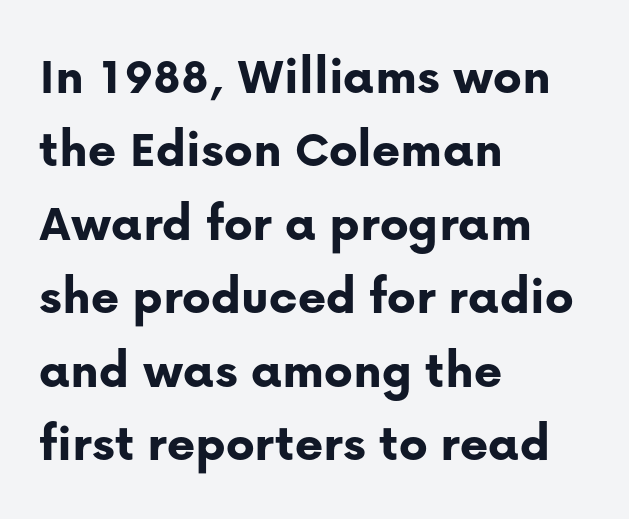
Do the letters lean? They stand straight. Look at the stroke-to-counter ratio: heavy, a bold. Letters rest on an invisible, unmarked baseline. The type is set solid horizontally, with unmodified tracking. Proportional: the letters do not fall into vertical columns. The lines are quadded left.
